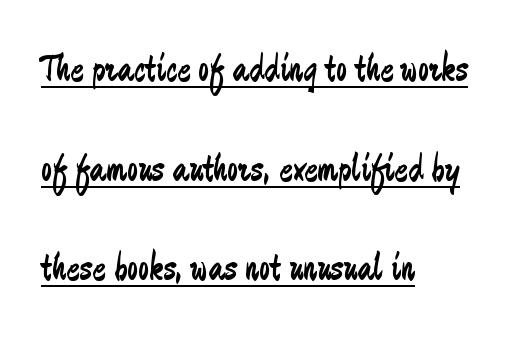
The designer went with a sans here, leaving each stem footless. Nothing unusual about the tracking: characters are spaced as the font intends. Vertical spacing — loose. This rendering uses left alignment, leaving the right contour irregular. The passage shown is not bold in any degree.
